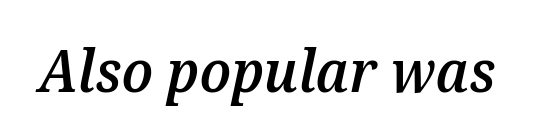
The image shows 58 px semibold type, italic (leaning right); set normal letter spacing, not underlined; medium stroke contrast and a medium x-height.
